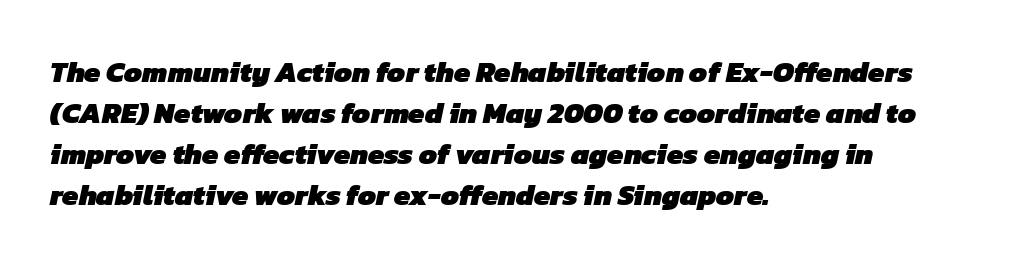
{"serif": "no", "bold": "yes", "weight": "heavy", "width": "normal", "stroke_contrast": "low", "x_height": "medium", "monospaced": "no", "underline": "no", "align": "left", "line_spacing": "normal", "line_spacing_ratio": 1.41, "letter_spacing": "normal", "letter_spacing_em": 0.0, "glyph_px": 29}
